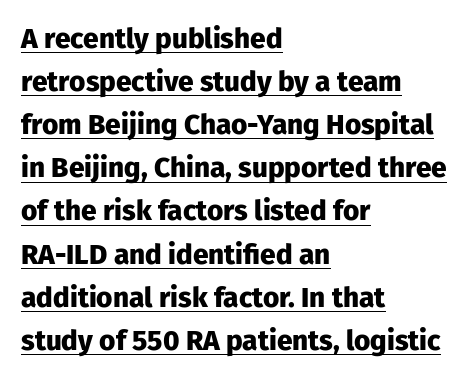
{"serif": "no", "italic": "no", "bold": "yes", "weight": "heavy", "width": "normal", "stroke_contrast": "low", "x_height": "medium", "monospaced": "no", "underline": "yes", "align": "left", "line_spacing": "normal", "line_spacing_ratio": 1.54, "letter_spacing": "normal", "letter_spacing_em": 0.0, "glyph_px": 28}
